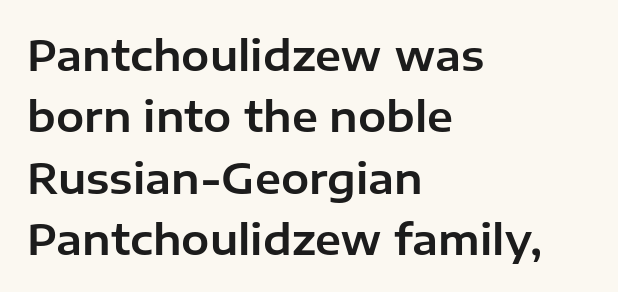
{"serif": "no", "italic": "no", "width": "normal", "stroke_contrast": "low", "x_height": "medium", "monospaced": "no", "underline": "no", "align": "left", "line_spacing": "normal", "line_spacing_ratio": 1.46, "letter_spacing": "normal", "letter_spacing_em": 0.0, "glyph_px": 42}
